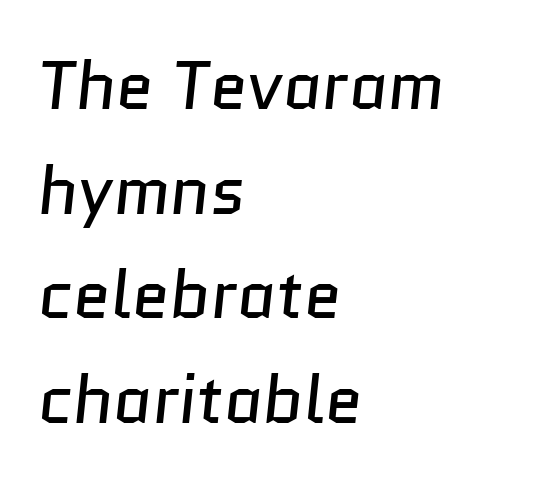
The string is rendered with underlining switched off. You can tell from the bare stems that sans-serif type was used. This is not heavy type; no bold has been used. Reading down the block, your eye returns to a fixed left position each line.
